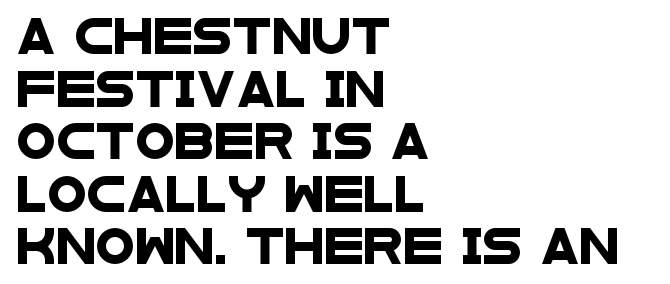
{"serif": "no", "width": "wide", "stroke_contrast": "low", "x_height": "large", "monospaced": "no", "underline": "no", "align": "left", "line_spacing": "normal", "line_spacing_ratio": 1.46, "letter_spacing": "normal", "letter_spacing_em": 0.0, "glyph_px": 36}
